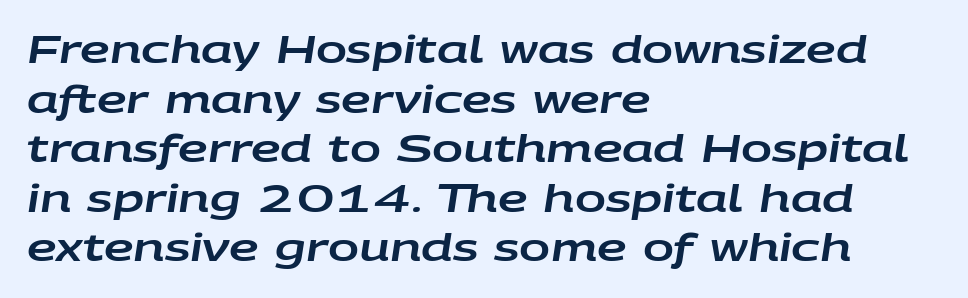
Students, note that the glyphs here touch the page at normal intervals. Is there much room between lines? A standard amount, neither cramped nor airy. A typesetter would mark this as italic. Each line starts at the same left margin while the right side varies. Think of a printed novel: that variable character pitch is what you see here.
